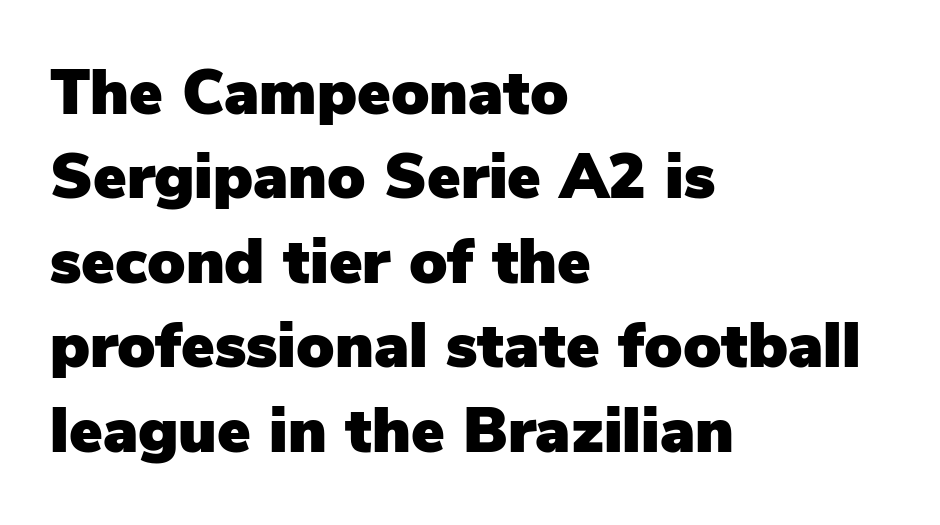
Q: Is the text italic (slanted)? A: No, it is upright.
Q: Is the typeface a serif or a sans-serif typeface? A: Sans-serif.
Q: Is the text underlined? A: No.
Q: How is the paragraph aligned? A: Left-aligned.
Q: Is the spacing between letters normal or unusually wide? A: Normal.
Q: Is the spacing between lines tight, normal or loose? A: Normal.
Q: Width (condensed, normal, or wide)? A: Normal.
Q: Stroke contrast? A: Low.
Q: x-height? A: Medium.
Q: Monospaced? A: No.
